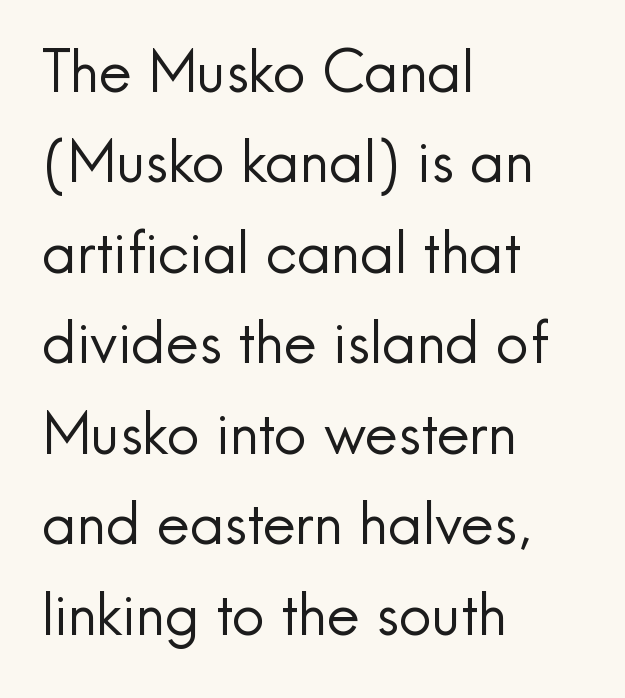
{"serif": "no", "italic": "no", "bold": "no", "weight": "regular", "width": "normal", "x_height": "small", "monospaced": "no", "underline": "no", "align": "left", "line_spacing": "normal", "line_spacing_ratio": 1.56, "letter_spacing": "normal", "letter_spacing_em": 0.0, "glyph_px": 58}
